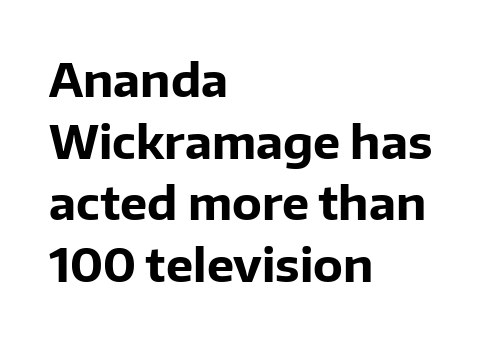
Q: Is the text bold? A: Yes.
Q: Is the text italic (slanted)? A: No, it is upright.
Q: Is the typeface a serif or a sans-serif typeface? A: Sans-serif.
Q: Is the text underlined? A: No.
Q: How is the paragraph aligned? A: Left-aligned.
Q: Is the spacing between letters normal or unusually wide? A: Normal.
Q: Is the spacing between lines tight, normal or loose? A: Normal.
Q: Width (condensed, normal, or wide)? A: Normal.
Q: Stroke contrast? A: Low.
Q: x-height? A: Medium.
Q: Monospaced? A: No.
